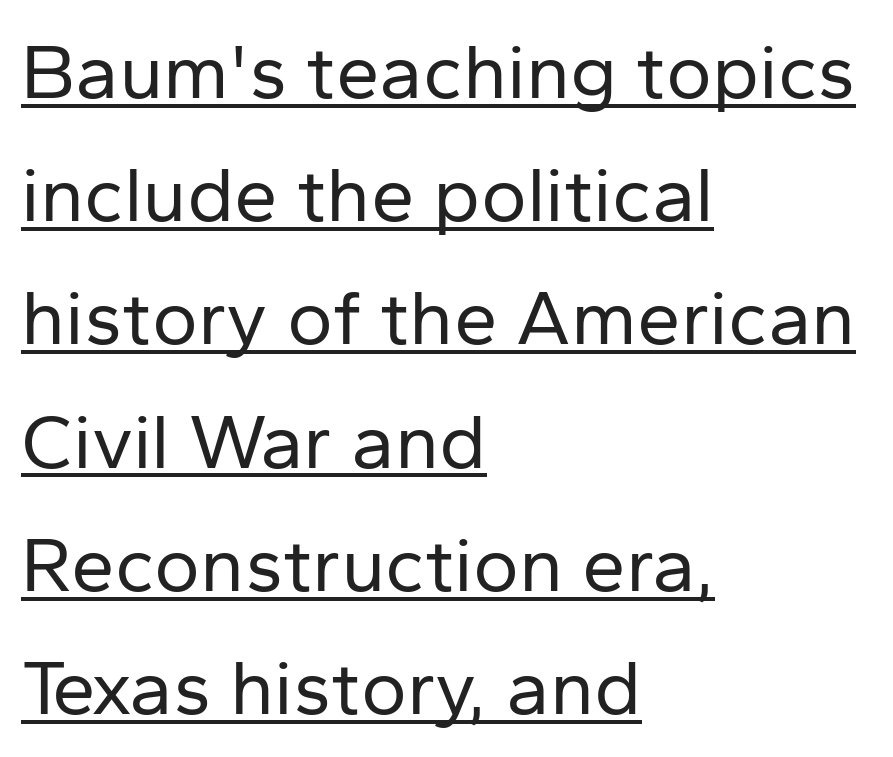
Q: Is the text bold? A: No.
Q: Is the text italic (slanted)? A: No, it is upright.
Q: Is the typeface a serif or a sans-serif typeface? A: Sans-serif.
Q: Is the text underlined? A: Yes.
Q: How is the paragraph aligned? A: Left-aligned.
Q: Is the spacing between letters normal or unusually wide? A: Normal.
Q: Is the spacing between lines tight, normal or loose? A: Normal.
Q: Width (condensed, normal, or wide)? A: Normal.
Q: Stroke contrast? A: Low.
Q: x-height? A: Medium.
Q: Monospaced? A: No.
